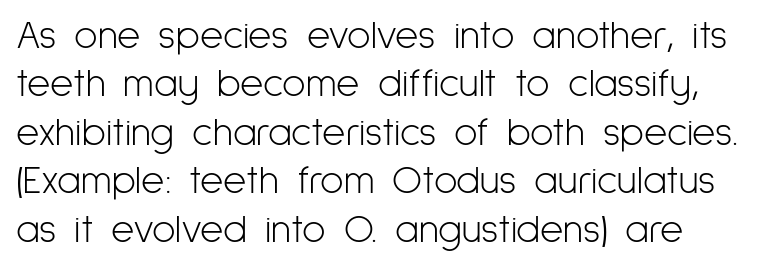
{"serif": "no", "italic": "no", "bold": "no", "weight": "light", "width": "condensed", "stroke_contrast": "low", "x_height": "medium", "monospaced": "no", "underline": "no", "line_spacing_ratio": 1.21, "letter_spacing": "normal", "letter_spacing_em": 0.0, "glyph_px": 40}
